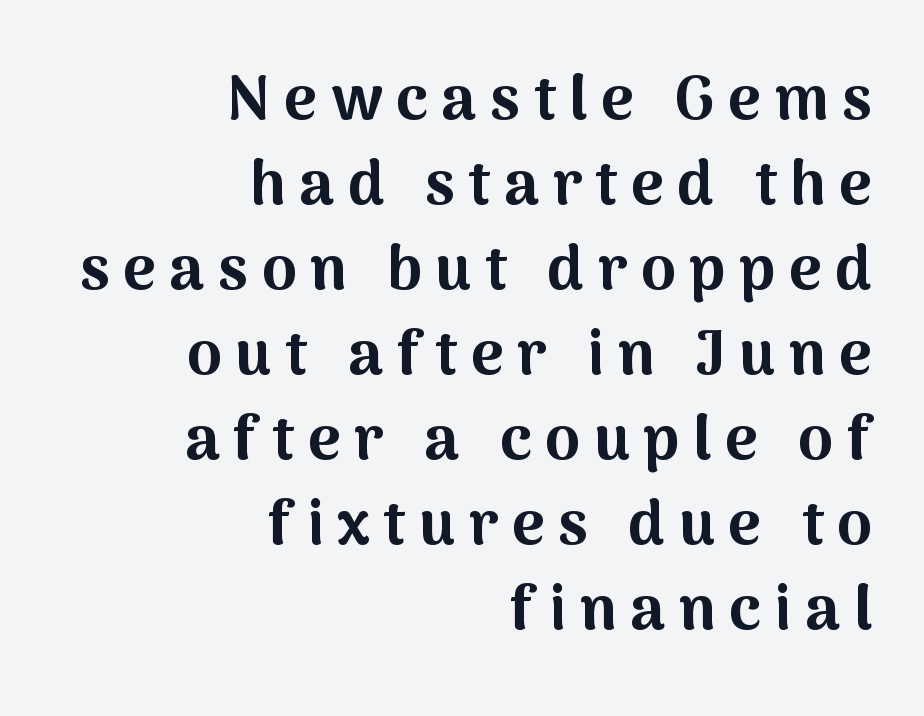
Q: Is the text bold? A: Yes.
Q: Is the text italic (slanted)? A: No, it is upright.
Q: Is the typeface a serif or a sans-serif typeface? A: Sans-serif.
Q: Is the text underlined? A: No.
Q: How is the paragraph aligned? A: Right-aligned.
Q: Is the spacing between letters normal or unusually wide? A: Unusually wide.
Q: Is the spacing between lines tight, normal or loose? A: Normal.
Q: Width (condensed, normal, or wide)? A: Normal.
Q: Stroke contrast? A: Medium.
Q: x-height? A: Medium.
Q: Monospaced? A: No.
